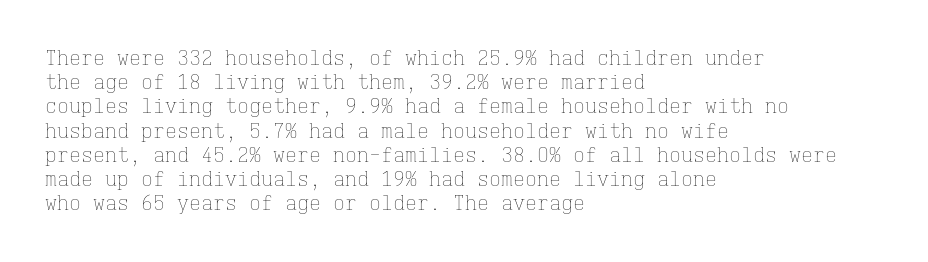
{"italic": "no", "bold": "no", "underline": "no", "align": "left", "line_spacing_ratio": 1.21, "letter_spacing": "normal", "letter_spacing_em": 0.0, "glyph_px": 20}
